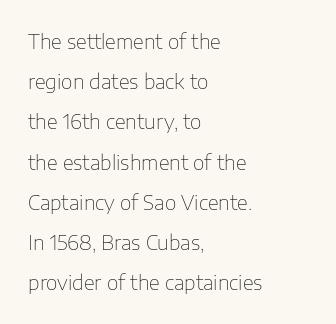
The image shows 20 px text type, upright; set left-aligned, loose line spacing (2.01x), normal letter spacing, not underlined.
